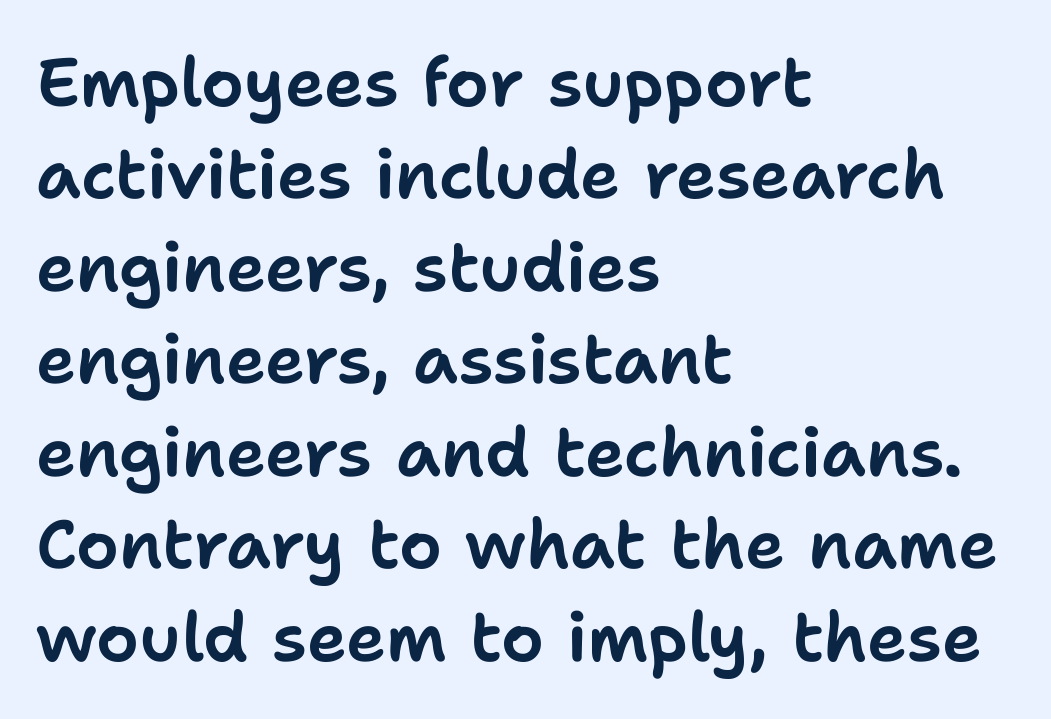
{"serif": "no", "italic": "no", "width": "normal", "stroke_contrast": "low", "x_height": "medium", "monospaced": "no", "underline": "no", "align": "left", "line_spacing": "normal", "line_spacing_ratio": 1.36, "letter_spacing": "normal", "letter_spacing_em": 0.0, "glyph_px": 68}
